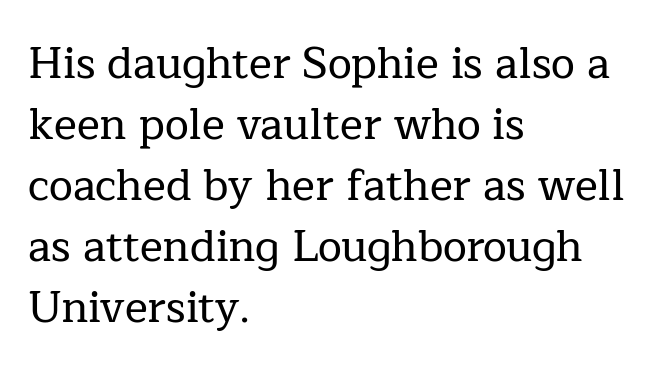
Q: Is the text italic (slanted)? A: No, it is upright.
Q: Is the typeface a serif or a sans-serif typeface? A: Serif.
Q: Is the text underlined? A: No.
Q: How is the paragraph aligned? A: Left-aligned.
Q: Is the spacing between letters normal or unusually wide? A: Normal.
Q: Is the spacing between lines tight, normal or loose? A: Normal.
Q: Width (condensed, normal, or wide)? A: Normal.
Q: Stroke contrast? A: Low.
Q: x-height? A: Medium.
Q: Monospaced? A: No.
